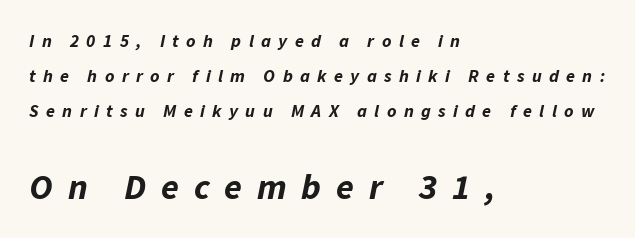
The strokes are fattened all the way to bold. The lettering tilts uniformly, giving the passage an italic look. Do the characters align in a grid? No, the font is proportional. Is there much room between lines? Yes — plenty of vertical air separates them. The text block is weighted toward the left margin, trailing off unevenly rightward.
